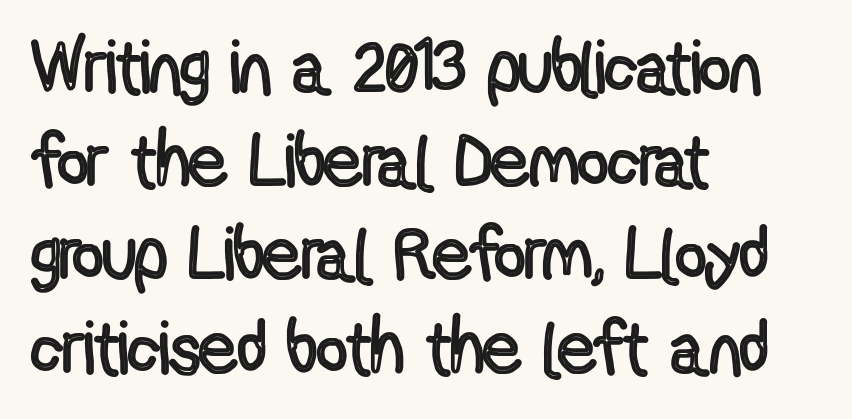
Decoration check: the copy has no underline. The lines sit at an ordinary, default distance from one another. The passage shown has conventional tracking throughout. Casual observation: everything's shoved over to the left. Designer's note — italics off, roman on. The passage shown is typed in a proportional face where columns would drift.
